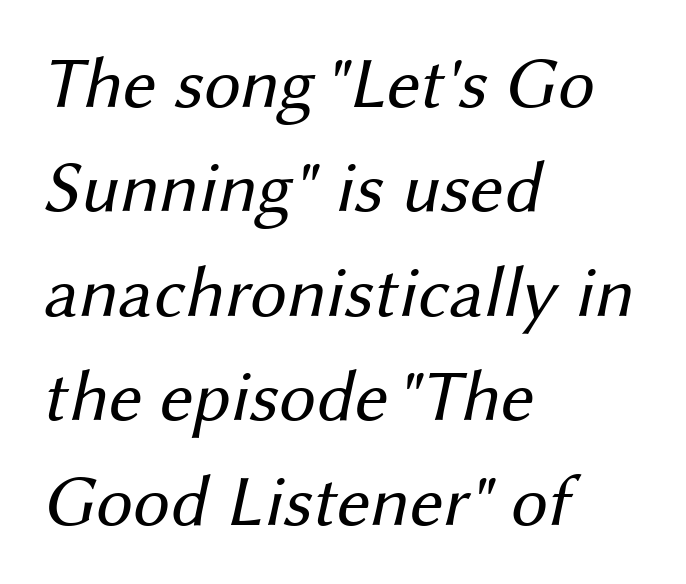
Q: Is the text bold? A: No.
Q: Is the typeface a serif or a sans-serif typeface? A: Sans-serif.
Q: Is the text underlined? A: No.
Q: How is the paragraph aligned? A: Left-aligned.
Q: Is the spacing between letters normal or unusually wide? A: Normal.
Q: Is the spacing between lines tight, normal or loose? A: Normal.
Q: Width (condensed, normal, or wide)? A: Normal.
Q: Stroke contrast? A: Medium.
Q: x-height? A: Medium.
Q: Monospaced? A: No.
